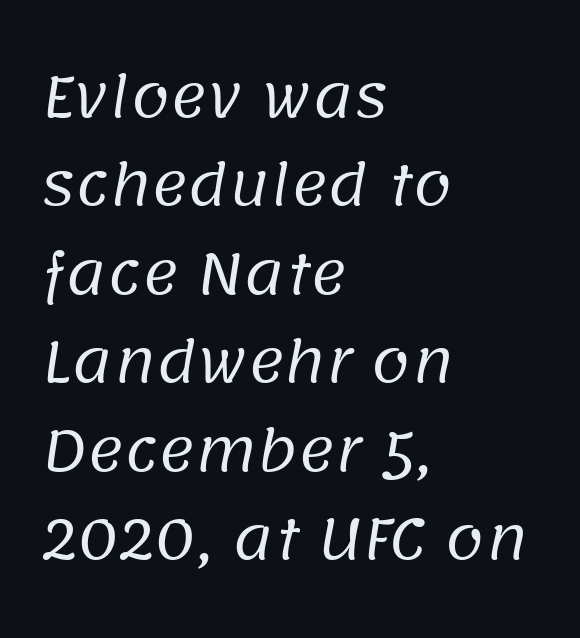
The image shows 56 px regular-weight sans-serif type; set left-aligned, normal line spacing (1.58x), normal letter spacing, not underlined; low stroke contrast and a large x-height.
